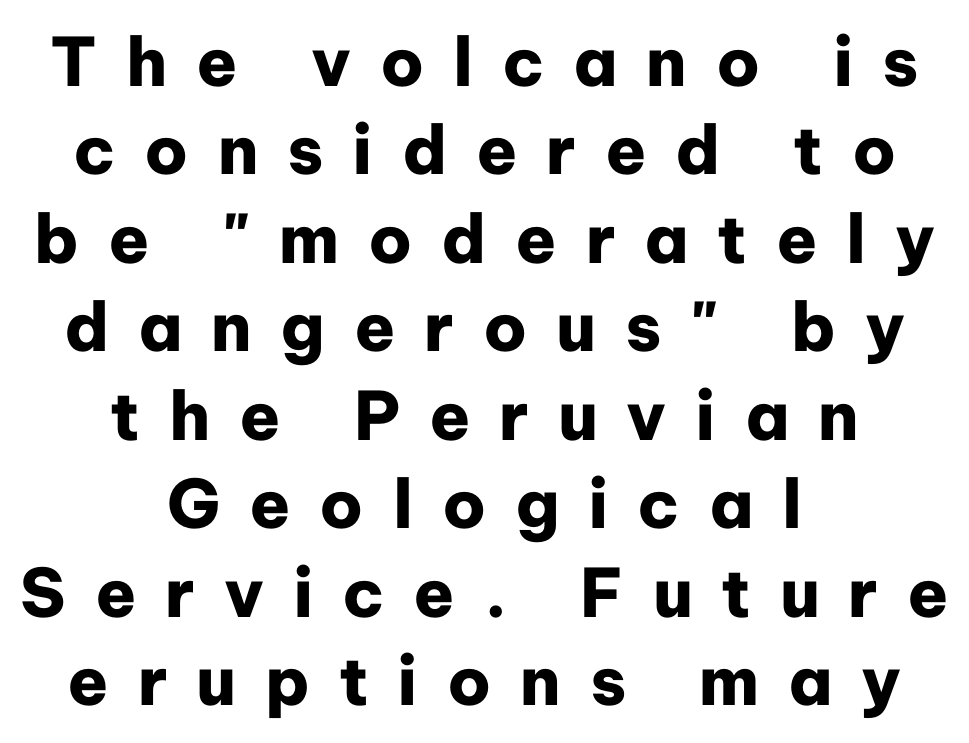
Caption: expanded tracking, letters set apart. Notice how the passage keeps no hard edge, just a central spine. This sample has the flowing, uneven cadence of proportional lettering. Its strokes are broad and dark, the hallmark of bold type. The lettering stays uniformly vertical, giving the passage a roman look.
